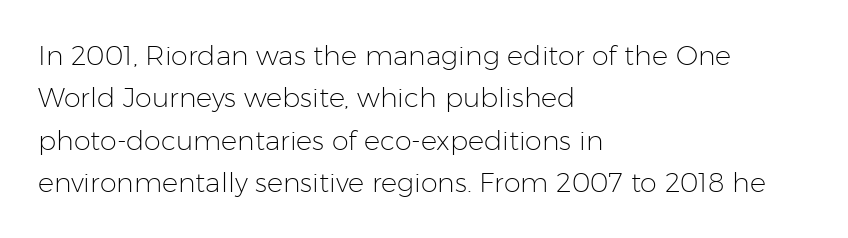
The image shows 27 px text type, upright; set left-aligned, normal line spacing (1.57x), normal letter spacing, not underlined.
